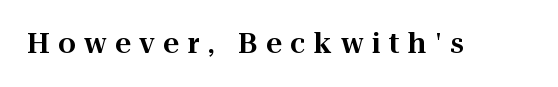
Q: Is the text italic (slanted)? A: No, it is upright.
Q: Is the typeface a serif or a sans-serif typeface? A: Serif.
Q: Is the text underlined? A: No.
Q: Is the spacing between letters normal or unusually wide? A: Unusually wide.
Q: Width (condensed, normal, or wide)? A: Normal.
Q: Stroke contrast? A: High.
Q: x-height? A: Medium.
Q: Monospaced? A: No.
